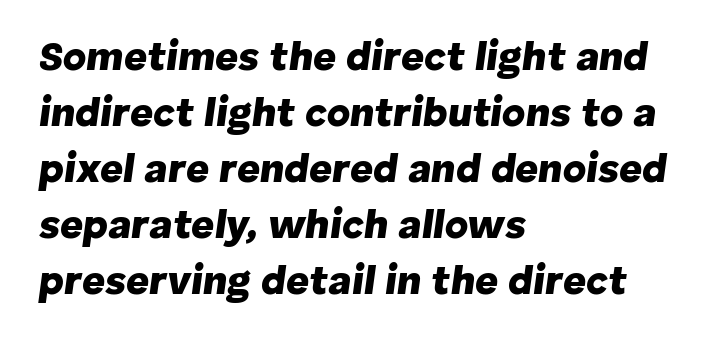
Q: Is the text bold? A: Yes.
Q: Is the text italic (slanted)? A: Yes, it leans right by about 8 degrees.
Q: Is the text underlined? A: No.
Q: How is the paragraph aligned? A: Left-aligned.
Q: Is the spacing between letters normal or unusually wide? A: Normal.
Q: Is the spacing between lines tight, normal or loose? A: Normal.
Q: Width (condensed, normal, or wide)? A: Normal.
Q: Stroke contrast? A: Low.
Q: x-height? A: Medium.
Q: Monospaced? A: No.
